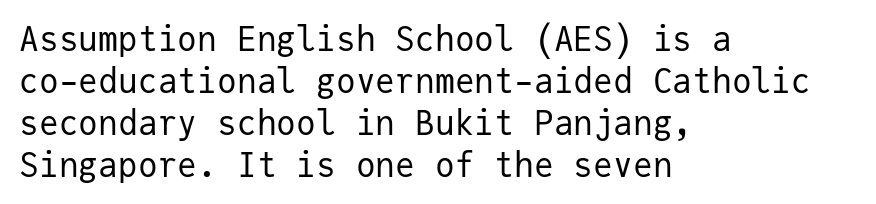
The string is rendered with underlining switched off. Horizontal alignment here is leftward, the default for most running prose. No italicization has been applied; the sample stays upright. No extra tracking has been applied to these lines. To sum up the face: it is a sans, with no serifs.
